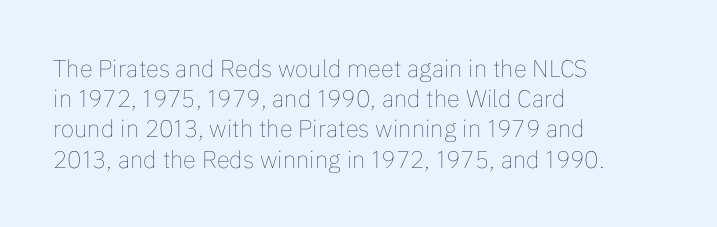
Q: Is the text bold? A: No.
Q: Is the text italic (slanted)? A: No, it is upright.
Q: Is the text underlined? A: No.
Q: How is the paragraph aligned? A: Left-aligned.
Q: Is the spacing between letters normal or unusually wide? A: Normal.
Q: Is the spacing between lines tight, normal or loose? A: Normal.
